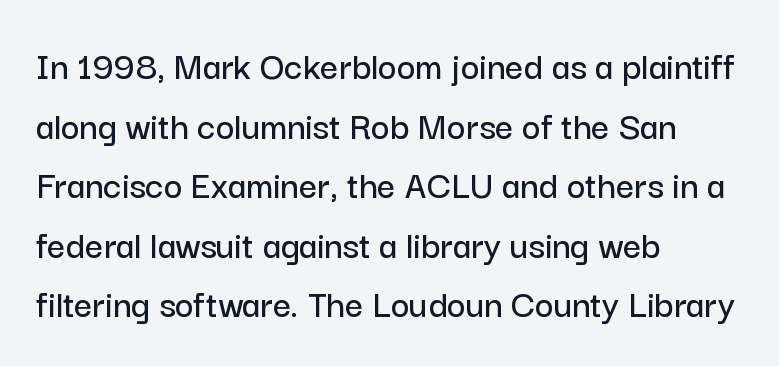
{"serif": "no", "italic": "no", "width": "normal", "stroke_contrast": "low", "x_height": "medium", "monospaced": "no", "underline": "no", "align": "left", "line_spacing": "normal", "line_spacing_ratio": 1.49, "letter_spacing": "normal", "letter_spacing_em": 0.0, "glyph_px": 40}
